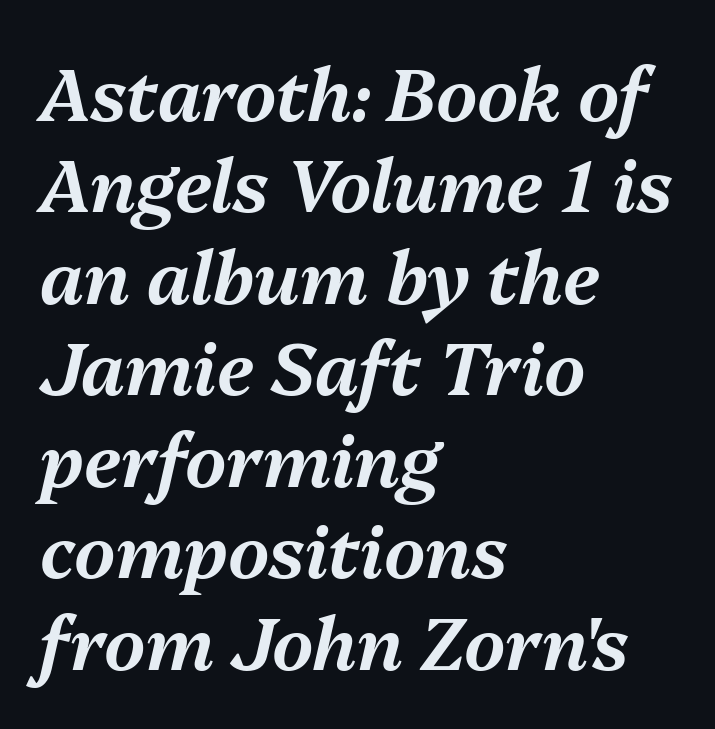
Q: Is the text italic (slanted)? A: Yes, it leans right by about 13 degrees.
Q: Is the text underlined? A: No.
Q: How is the paragraph aligned? A: Left-aligned.
Q: Is the spacing between letters normal or unusually wide? A: Normal.
Q: Is the spacing between lines tight, normal or loose? A: Normal.
Q: Width (condensed, normal, or wide)? A: Normal.
Q: Stroke contrast? A: Medium.
Q: x-height? A: Medium.
Q: Monospaced? A: No.
